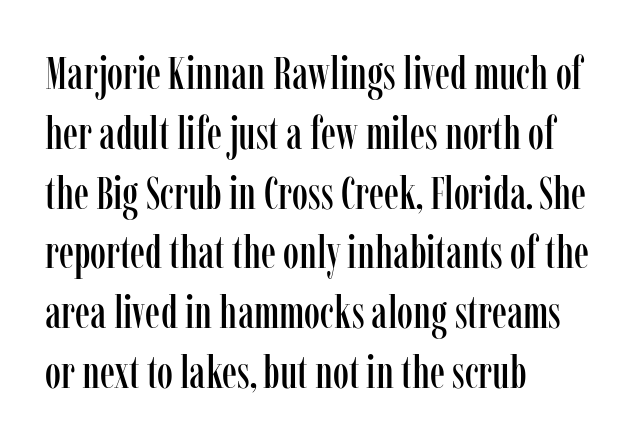
Q: Is the text italic (slanted)? A: No, it is upright.
Q: Is the typeface a serif or a sans-serif typeface? A: Serif.
Q: Is the text underlined? A: No.
Q: How is the paragraph aligned? A: Left-aligned.
Q: Is the spacing between letters normal or unusually wide? A: Normal.
Q: Is the spacing between lines tight, normal or loose? A: Normal.
Q: Width (condensed, normal, or wide)? A: Condensed.
Q: Stroke contrast? A: Low.
Q: x-height? A: Medium.
Q: Monospaced? A: No.
